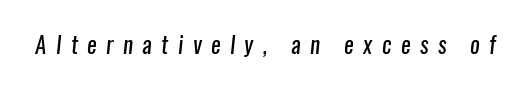
{"bold": "no", "underline": "no", "letter_spacing": "wide", "letter_spacing_em": 0.41, "glyph_px": 23}
